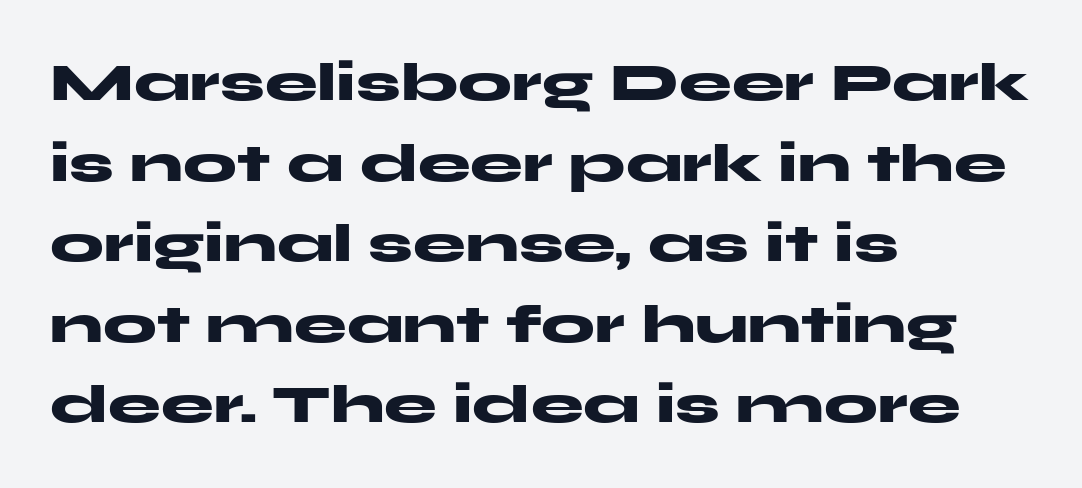
Where is the straight margin? On the left. This is roman type, the default non-slanted kind. Regular leading. Descenders are the only things crossing below the line. The glyphs have the mass of a bold cut.
